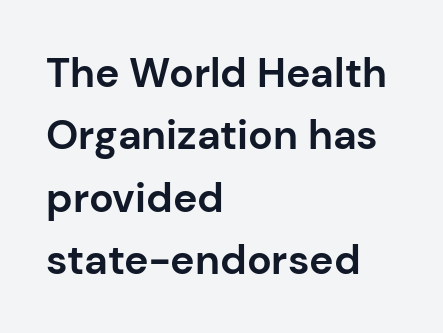
{"serif": "no", "italic": "no", "bold": "yes", "weight": "bold", "width": "normal", "stroke_contrast": "low", "x_height": "medium", "monospaced": "no", "underline": "no", "align": "left", "line_spacing": "normal", "line_spacing_ratio": 1.52, "letter_spacing": "normal", "letter_spacing_em": 0.0, "glyph_px": 41}
